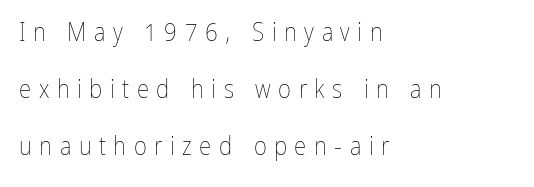
{"italic": "no", "bold": "no", "underline": "no", "align": "left", "line_spacing": "loose", "line_spacing_ratio": 2.28, "letter_spacing": "wide", "letter_spacing_em": 0.3, "glyph_px": 25}
